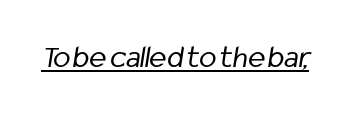
Q: Is the text bold? A: No.
Q: Is the typeface a serif or a sans-serif typeface? A: Sans-serif.
Q: Is the text underlined? A: Yes.
Q: Is the spacing between letters normal or unusually wide? A: Normal.
Q: Width (condensed, normal, or wide)? A: Condensed.
Q: Stroke contrast? A: Low.
Q: x-height? A: Medium.
Q: Monospaced? A: No.
